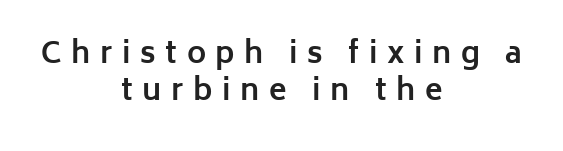
{"serif": "no", "italic": "no", "bold": "yes", "weight": "bold", "width": "normal", "stroke_contrast": "low", "x_height": "medium", "monospaced": "no", "underline": "no", "align": "center", "line_spacing": "normal", "line_spacing_ratio": 1.28, "letter_spacing": "wide", "letter_spacing_em": 0.33, "glyph_px": 29}
